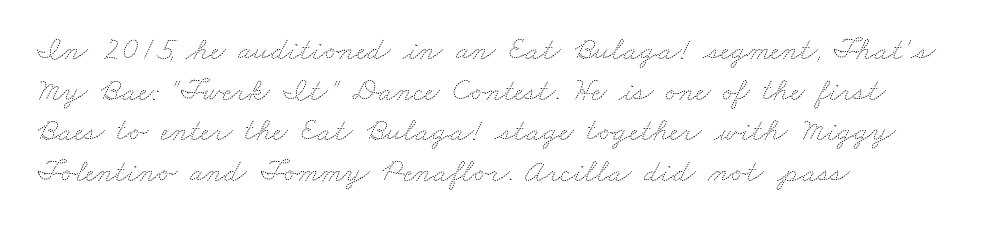
No chunkiness to these letters — they're not bold. Words appear dense and cohesive because spacing is normal. Rule under the text: the space is simply empty. Each new line begins a customary step beneath the previous one. Each line starts at the same left margin while the right side varies. Think of a printed novel: that variable character pitch is what you see here.
